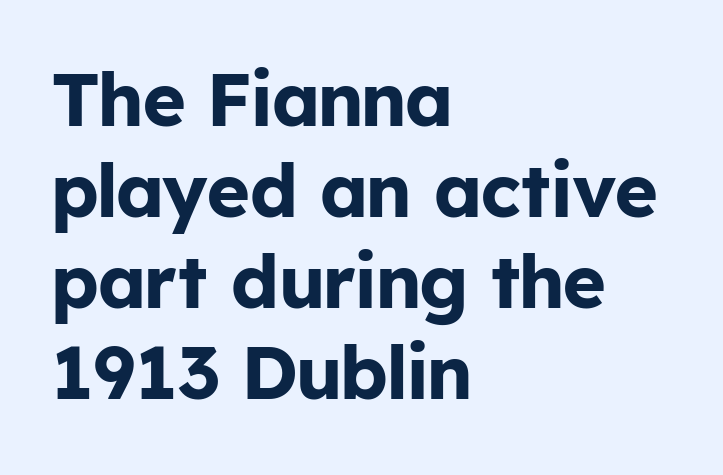
{"serif": "no", "italic": "no", "bold": "yes", "weight": "bold", "width": "normal", "stroke_contrast": "low", "x_height": "medium", "monospaced": "no", "underline": "no", "align": "left", "line_spacing_ratio": 1.23, "letter_spacing": "normal", "letter_spacing_em": 0.0, "glyph_px": 74}
